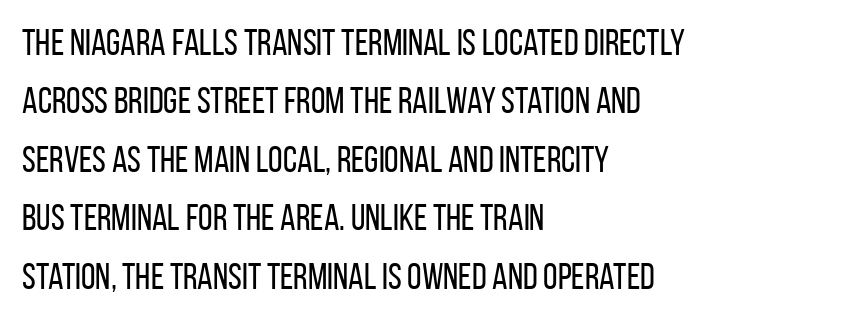
The image shows 37 px regular-weight, condensed sans-serif type, upright; set left-aligned, normal line spacing (1.58x), normal letter spacing, not underlined; low stroke contrast and a large x-height.
